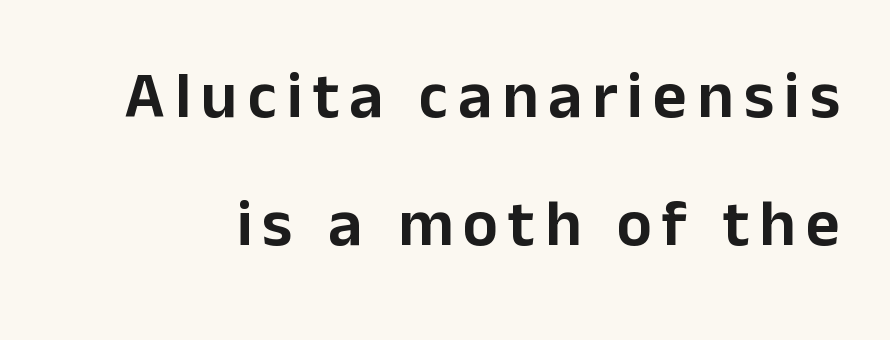
The image shows 66 px sans-serif type, upright; set loose line spacing (1.94x), not underlined; low stroke contrast and a medium x-height.
